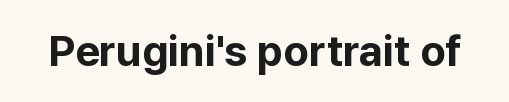
{"serif": "no", "italic": "no", "bold": "yes", "weight": "bold", "width": "normal", "stroke_contrast": "low", "x_height": "medium", "monospaced": "no", "underline": "no", "letter_spacing": "normal", "letter_spacing_em": 0.0, "glyph_px": 43}
